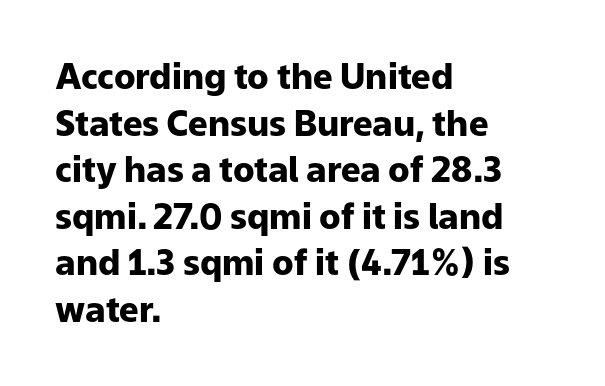
Q: Is the text bold? A: Yes.
Q: Is the text italic (slanted)? A: No, it is upright.
Q: Is the typeface a serif or a sans-serif typeface? A: Sans-serif.
Q: Is the text underlined? A: No.
Q: How is the paragraph aligned? A: Left-aligned.
Q: Is the spacing between letters normal or unusually wide? A: Normal.
Q: Is the spacing between lines tight, normal or loose? A: Normal.
Q: Width (condensed, normal, or wide)? A: Normal.
Q: Stroke contrast? A: Low.
Q: x-height? A: Medium.
Q: Monospaced? A: No.
